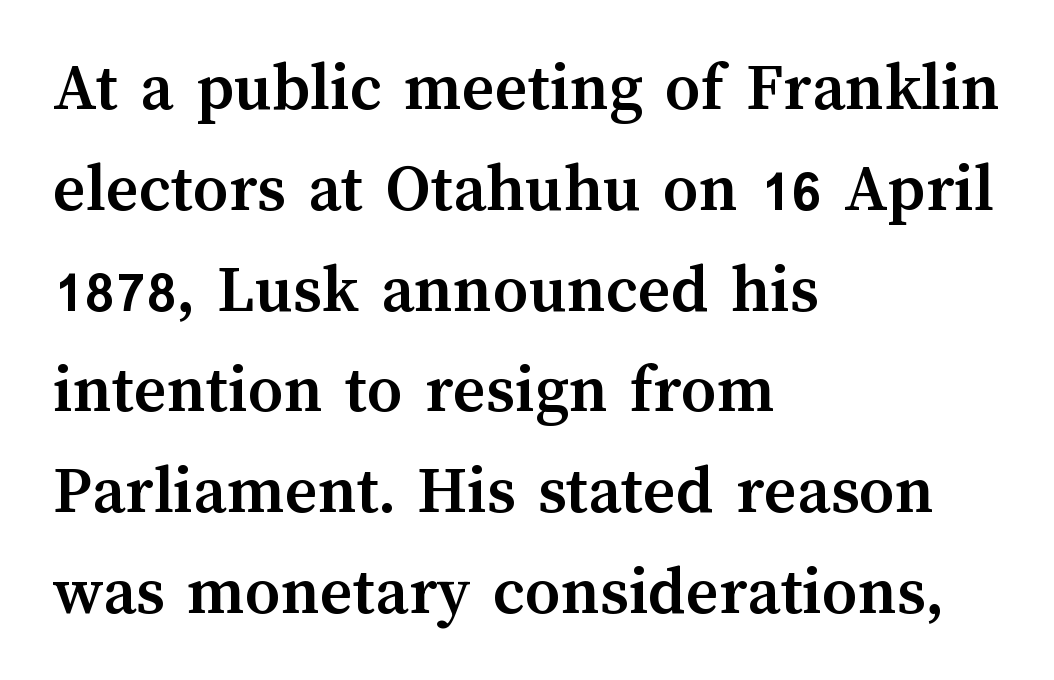
Q: Is the text bold? A: Yes.
Q: Is the text italic (slanted)? A: No, it is upright.
Q: Is the text underlined? A: No.
Q: How is the paragraph aligned? A: Left-aligned.
Q: Is the spacing between letters normal or unusually wide? A: Normal.
Q: Is the spacing between lines tight, normal or loose? A: Normal.
Q: Width (condensed, normal, or wide)? A: Normal.
Q: Stroke contrast? A: Medium.
Q: x-height? A: Medium.
Q: Monospaced? A: No.
